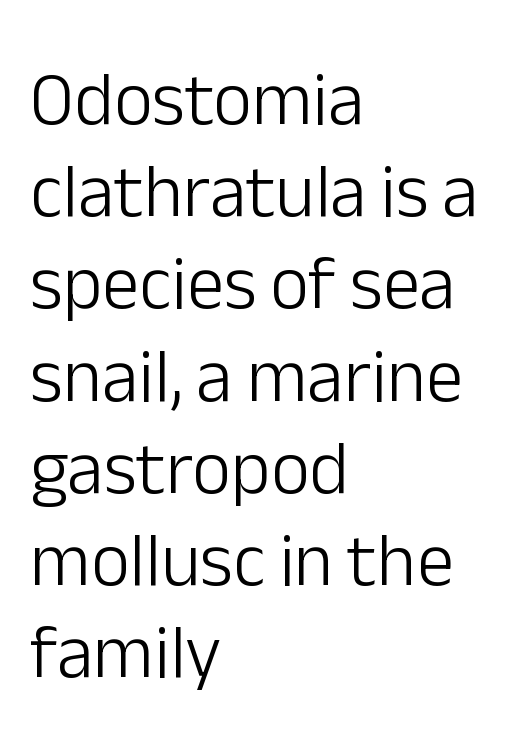
Nothing sits at the stroke ends, so this counts as sans-serif. The typesetting does not lean heavy: it is not bold. A roman cut, with each character standing at attention. Line starts are locked; line ends wander.
